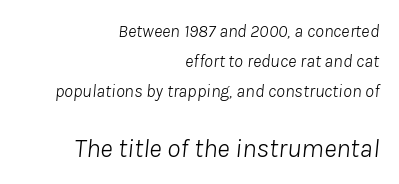
Q: Is the text bold? A: No.
Q: Is the text italic (slanted)? A: Yes, it leans right by about 8 degrees.
Q: Is the text underlined? A: No.
Q: How is the paragraph aligned? A: Right-aligned.
Q: Is the spacing between letters normal or unusually wide? A: Normal.
Q: Is the spacing between lines tight, normal or loose? A: Normal.
Q: Which block of text is set in a larger size, the first (top) or the second (bottom)? A: The second (bottom) one.
